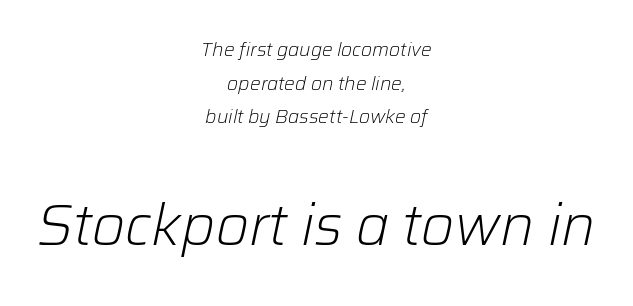
Note the varied advance widths — an 'i' is clearly narrower than an 'm'. Is the block centered? Yes — each line is placed symmetrically about the middle. The passage shown has conventional tracking throughout. The more generous point size was reserved for the lower chunk. Slant detected: the letters are inclined. The strip under each line holds only bare page.
